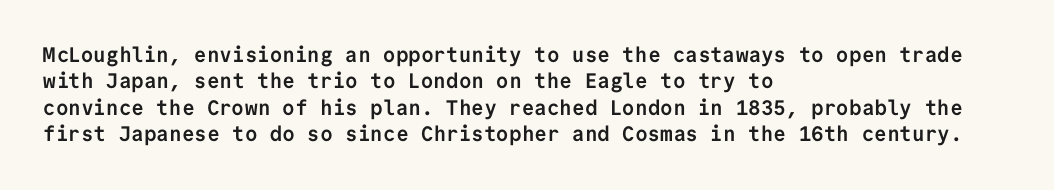
What weight is shown? A full bold with thick strokes. The lettering holds an erect, upright posture throughout. Plain, unruled lines of type. The rendering keeps characters at their native spacing. Leading: standard.
